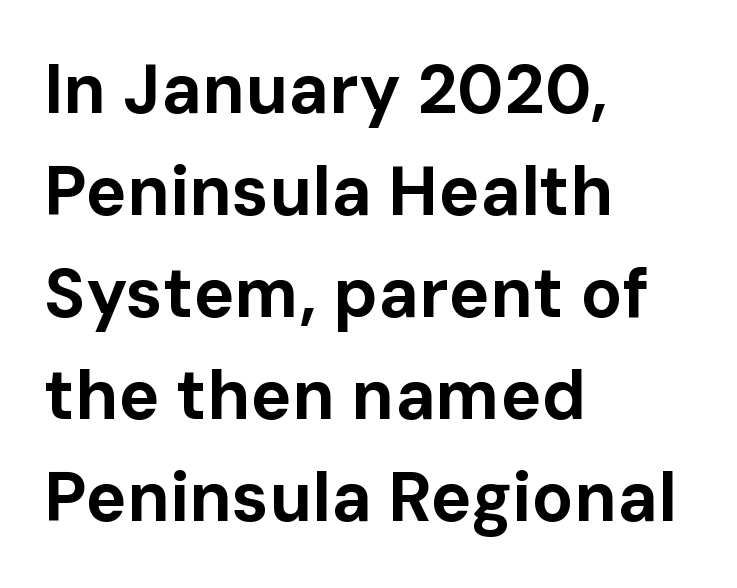
The image shows 69 px bold sans-serif type, upright; set left-aligned, normal line spacing (1.48x), normal letter spacing, not underlined; low stroke contrast and a medium x-height.
